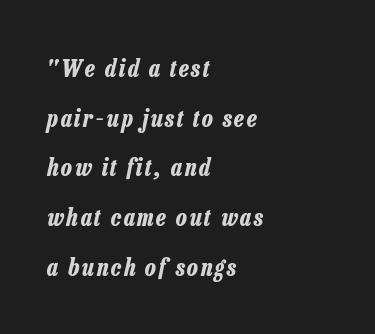
The block of text is sparse from top to bottom, with ample space between rows. What weight is shown? A full bold with thick strokes. Plain, unruled lines of type. An italicized treatment has been applied to the whole sample. The paragraph has a hard left edge and a soft right edge.
